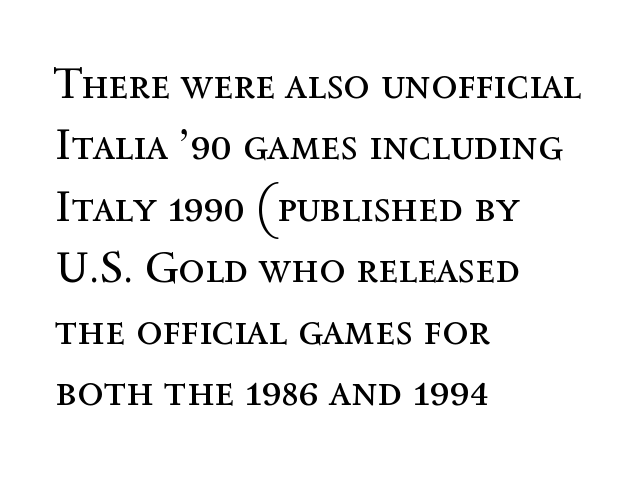
The image shows 43 px regular-weight type, upright; set left-aligned, normal line spacing (1.43x), normal letter spacing, not underlined; a medium x-height.
